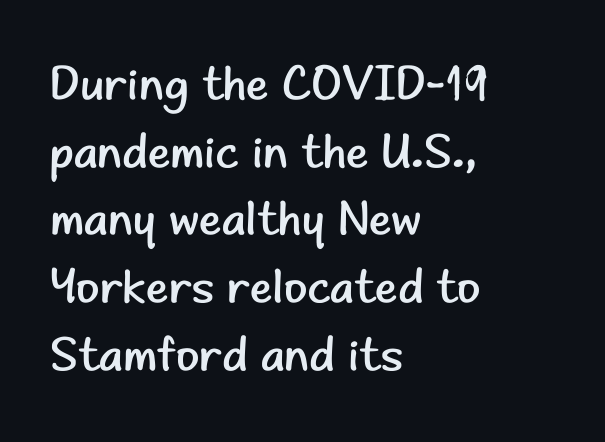
The passage shown is typed in a proportional face where columns would drift. Bold? No — there's no thickening of the strokes. Nobody drew a line under any word here. A classic flush-left, rag-right setting is used for this passage. Vertically, the passage feels balanced, rows spaced as you'd expect. Nobody touched the tracking dial on this one.
